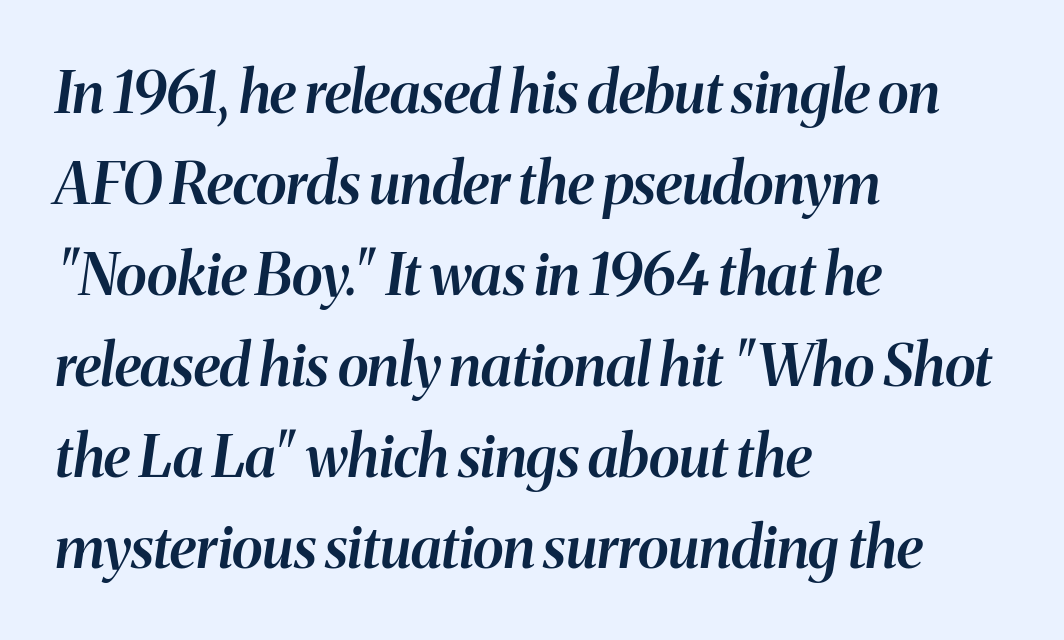
The image shows 58 px semibold type, italic (leaning right); set left-aligned, normal line spacing (1.57x), normal letter spacing, not underlined; medium stroke contrast and a medium x-height.
